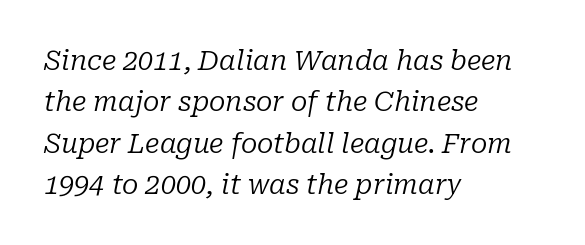
Q: Is the text bold? A: No.
Q: Is the text italic (slanted)? A: Yes, it leans right by about 10 degrees.
Q: Is the text underlined? A: No.
Q: How is the paragraph aligned? A: Left-aligned.
Q: Is the spacing between letters normal or unusually wide? A: Normal.
Q: Is the spacing between lines tight, normal or loose? A: Normal.
